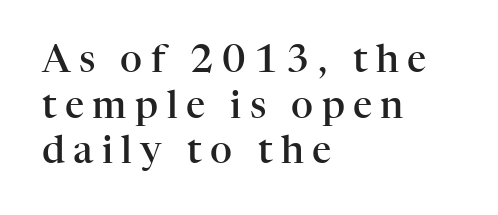
Does the copy run flush right? No — it runs flush left. Looks like regular typesetting: each glyph gets only the width it needs. A typesetter would call this heavily tracked-out type. To sum up the face: it has serifs. Bold? Not quite — semibold, heavier than regular but stopping short. The strip under each line holds only bare page.
